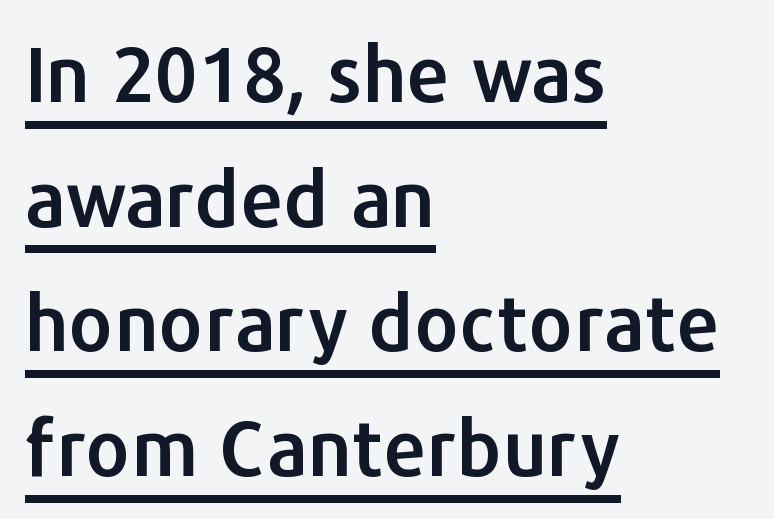
{"serif": "no", "italic": "no", "width": "normal", "stroke_contrast": "low", "x_height": "medium", "monospaced": "no", "underline": "yes", "align": "left", "line_spacing": "normal", "line_spacing_ratio": 1.62, "letter_spacing": "normal", "letter_spacing_em": 0.0, "glyph_px": 77}
